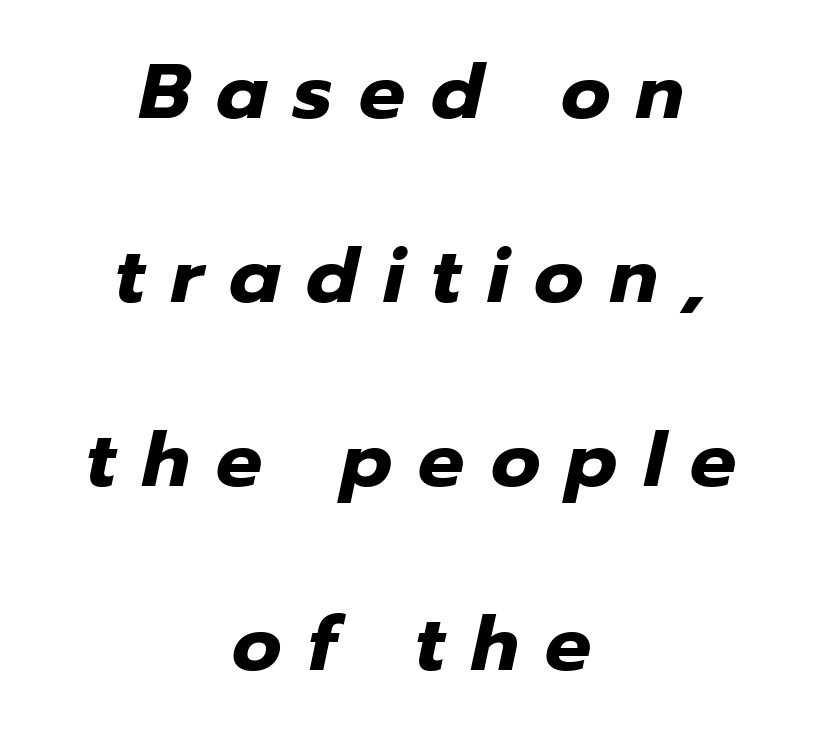
Loose tracking; the words dissolve into strings of separated letters. Honestly, there is no underline to notice here at all. The space between consecutive lines is lavish. Spacing verdict: proportional, widths tailored to each character. Yep, that's italic — everything's leaning.
